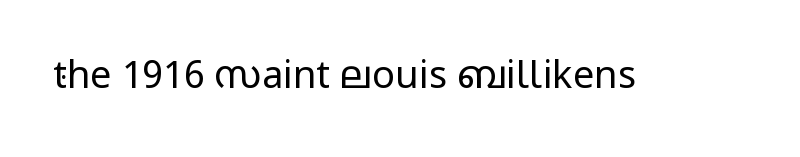
Nothing sits at the stroke ends, so this counts as sans-serif. Just letters on the line, the space beneath them empty. Ordinary non-slanted type is in use. Stroke thickness stays within the range of a standard reading face or lighter.
